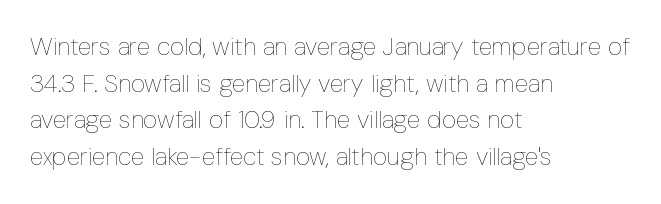
{"italic": "no", "bold": "no", "underline": "no", "align": "left", "line_spacing": "normal", "line_spacing_ratio": 1.47, "letter_spacing": "normal", "letter_spacing_em": 0.0, "glyph_px": 25}
